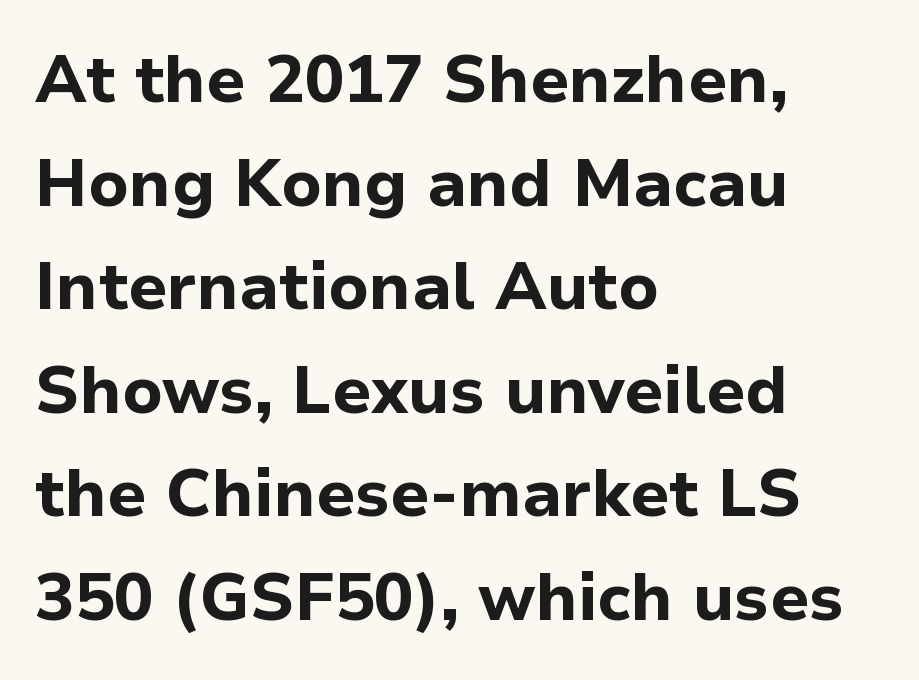
Q: Is the text bold? A: Yes.
Q: Is the text italic (slanted)? A: No, it is upright.
Q: Is the typeface a serif or a sans-serif typeface? A: Sans-serif.
Q: Is the text underlined? A: No.
Q: How is the paragraph aligned? A: Left-aligned.
Q: Is the spacing between letters normal or unusually wide? A: Normal.
Q: Is the spacing between lines tight, normal or loose? A: Normal.
Q: Width (condensed, normal, or wide)? A: Normal.
Q: Stroke contrast? A: Low.
Q: x-height? A: Medium.
Q: Monospaced? A: No.
